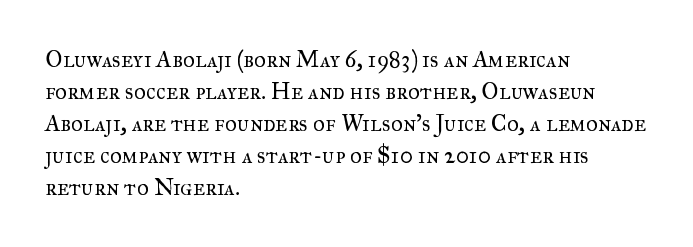
The image shows 23 px text type, upright; set left-aligned, normal line spacing (1.39x), normal letter spacing, not underlined.
